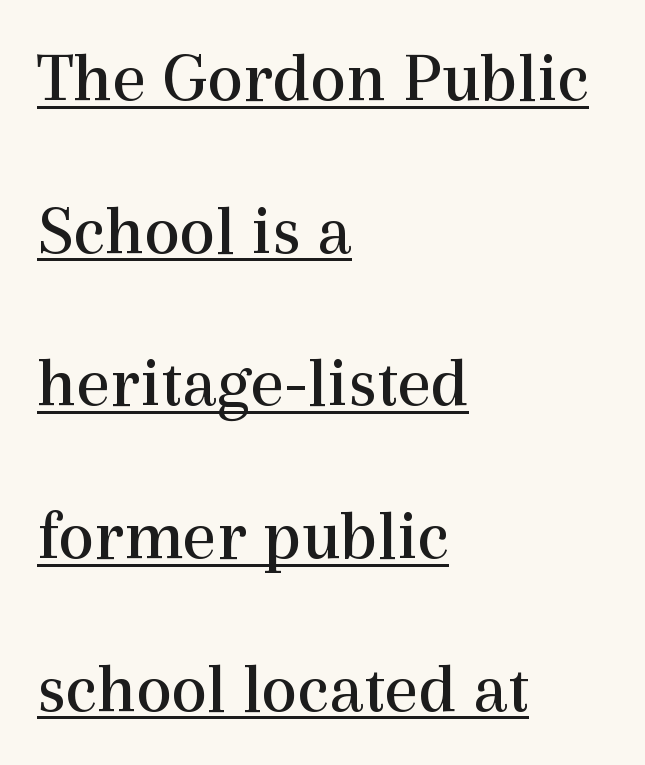
The text block is weighted toward the left margin, trailing off unevenly rightward. Does the lettering tilt? It doesn't — this is upright. The sample's only ornament is a line tracing under the words. Each letter keeps its own natural width here, so spacing adapts to shape. The designer dialed line spacing up above the default. Is the letter spacing exaggerated? No — it looks like the ordinary default.
